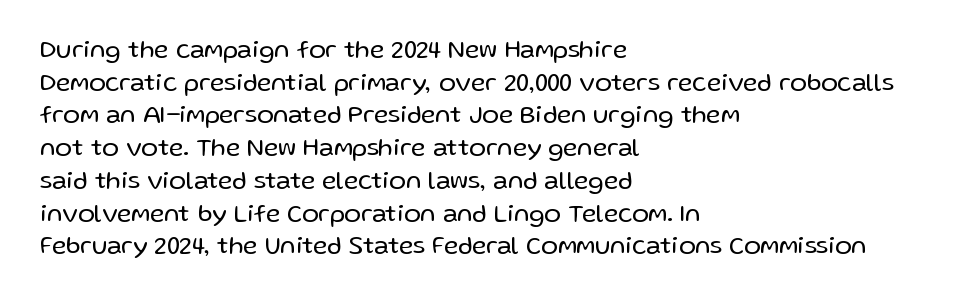
Q: Is the text bold? A: No.
Q: Is the text italic (slanted)? A: No, it is upright.
Q: Is the text underlined? A: No.
Q: How is the paragraph aligned? A: Left-aligned.
Q: Is the spacing between letters normal or unusually wide? A: Normal.
Q: Is the spacing between lines tight, normal or loose? A: Normal.
